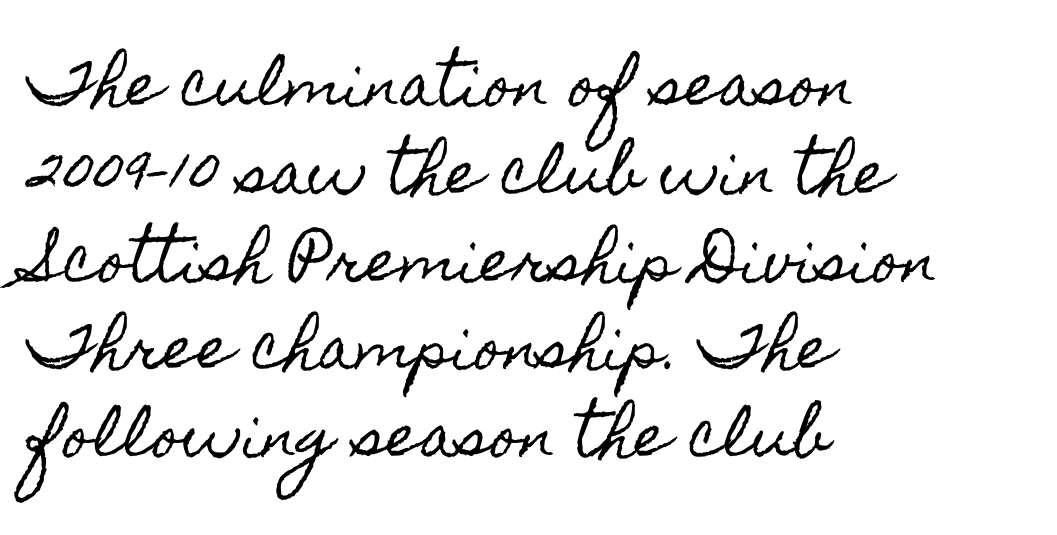
Q: Is the text italic (slanted)? A: Yes.
Q: Is the text underlined? A: No.
Q: How is the paragraph aligned? A: Left-aligned.
Q: Is the spacing between letters normal or unusually wide? A: Normal.
Q: Is the spacing between lines tight, normal or loose? A: Normal.
Q: Width (condensed, normal, or wide)? A: Condensed.
Q: x-height? A: Small.
Q: Monospaced? A: No.
